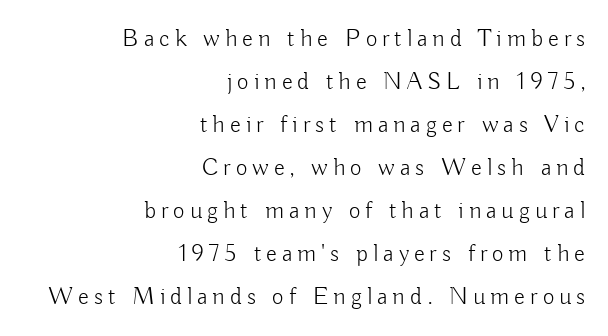
The image shows 25 px text type, upright; set right-aligned, line spacing 1.72x, unusually wide letter spacing (+0.2 em), not underlined.
